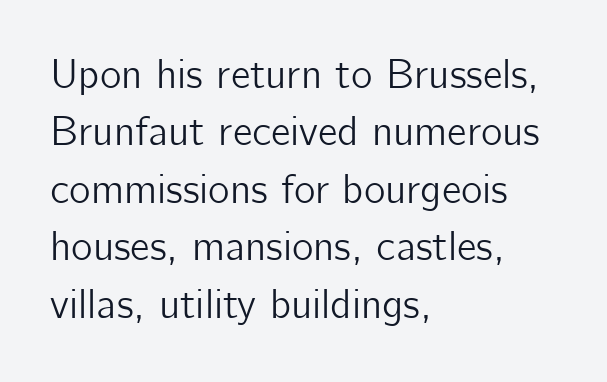
The image shows 41 px sans-serif type, upright; set left-aligned, normal line spacing (1.4x), normal letter spacing, not underlined; low stroke contrast and a medium x-height.
